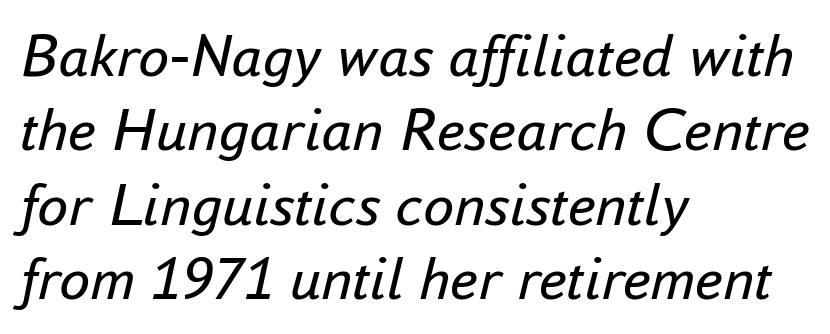
Q: Is the text bold? A: No.
Q: Is the text italic (slanted)? A: Yes, it leans right by about 16 degrees.
Q: Is the text underlined? A: No.
Q: How is the paragraph aligned? A: Left-aligned.
Q: Is the spacing between letters normal or unusually wide? A: Normal.
Q: Width (condensed, normal, or wide)? A: Normal.
Q: Stroke contrast? A: Low.
Q: x-height? A: Small.
Q: Monospaced? A: No.
